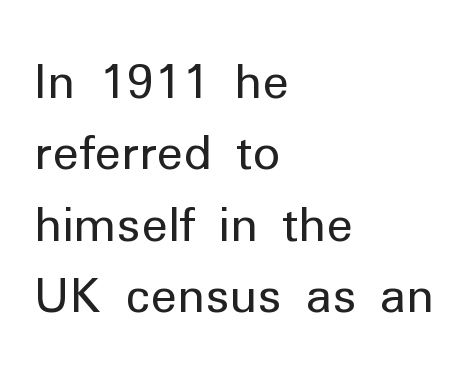
{"serif": "no", "italic": "no", "bold": "no", "weight": "regular", "width": "normal", "stroke_contrast": "low", "x_height": "medium", "monospaced": "no", "underline": "no", "align": "left", "line_spacing": "normal", "line_spacing_ratio": 1.52, "letter_spacing": "normal", "letter_spacing_em": 0.0, "glyph_px": 47}
